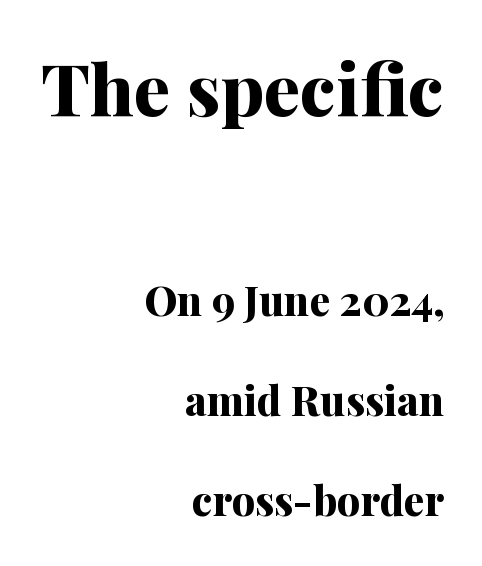
{"serif": "yes", "italic": "no", "bold": "yes", "weight": "bold", "width": "normal", "stroke_contrast": "medium", "x_height": "medium", "monospaced": "no", "underline": "no", "align": "right", "line_spacing": "loose", "line_spacing_ratio": 2.44, "letter_spacing": "normal", "letter_spacing_em": 0.0, "larger_block": "first", "size_ratio": 1.76, "glyph_px": 72}
